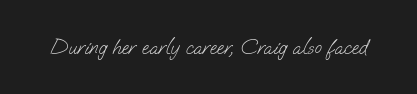
Students, note that the glyphs here touch the page at normal intervals. The typesetting does not lean heavy: it is not bold. Descender tails drop into unmarked territory.
